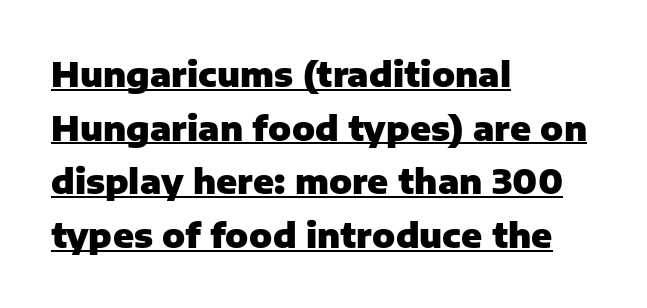
Q: Is the text bold? A: Yes.
Q: Is the text italic (slanted)? A: No, it is upright.
Q: Is the typeface a serif or a sans-serif typeface? A: Sans-serif.
Q: Is the text underlined? A: Yes.
Q: How is the paragraph aligned? A: Left-aligned.
Q: Is the spacing between letters normal or unusually wide? A: Normal.
Q: Is the spacing between lines tight, normal or loose? A: Normal.
Q: Width (condensed, normal, or wide)? A: Normal.
Q: Stroke contrast? A: Low.
Q: x-height? A: Medium.
Q: Monospaced? A: No.
